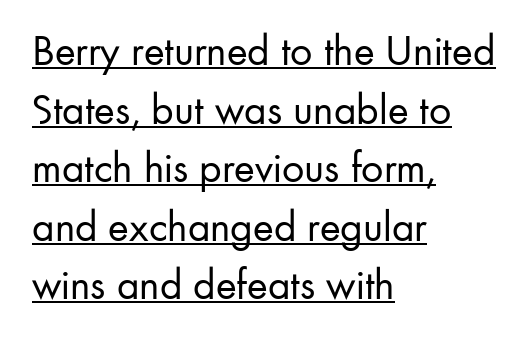
No feet cap the strokes, marking this as sans-serif type. Letter spacing: default. Is this a heavy cut? Hardly; it is regular or lighter. The leading is moderate, giving the passage an even texture. Do the characters align in a grid? No, the font is proportional. Leftover space on each line is placed entirely after the last word.
